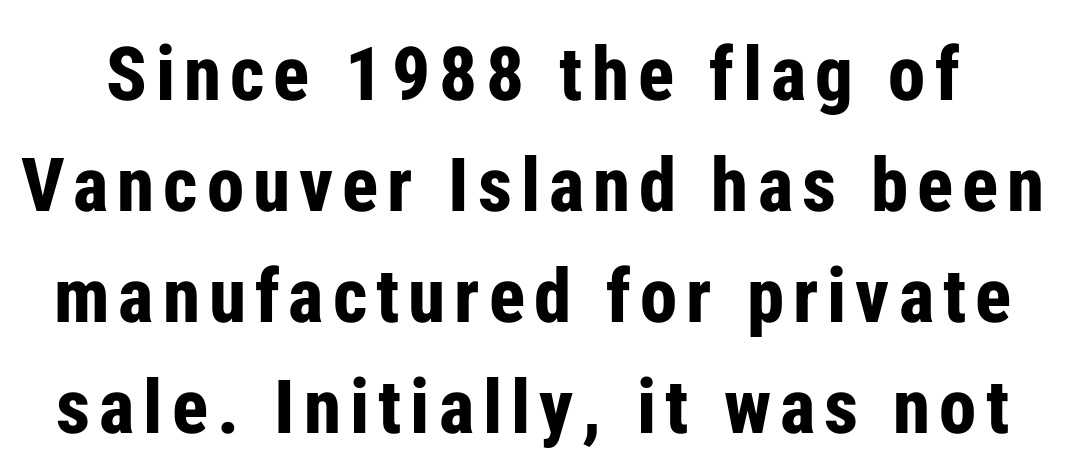
Reading down the column, the eye jumps a familiar distance to each next line. This is sans-serif lettering, the kind often seen on screens and signage. This is the regular roman posture of the typeface. The specimen omits any rule beneath the text block's lines. Each letter keeps its own natural width here, so spacing adapts to shape.
